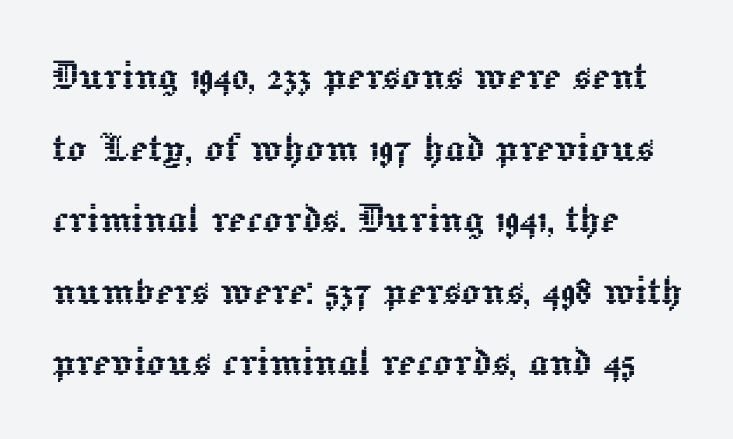
Q: Is the text italic (slanted)? A: No, it is upright.
Q: Is the text underlined? A: No.
Q: How is the paragraph aligned? A: Left-aligned.
Q: Is the spacing between letters normal or unusually wide? A: Normal.
Q: Is the spacing between lines tight, normal or loose? A: Normal.
Q: Width (condensed, normal, or wide)? A: Normal.
Q: x-height? A: Medium.
Q: Monospaced? A: No.
